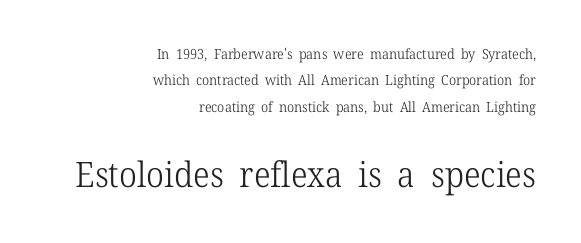
Where is the straight margin? On the right. Vertical strokes here are truly vertical. Words appear dense and cohesive because spacing is normal. Each stroke keeps to a modest, everyday thickness or less. Size hierarchy here favors the trailing block over the leading one.
